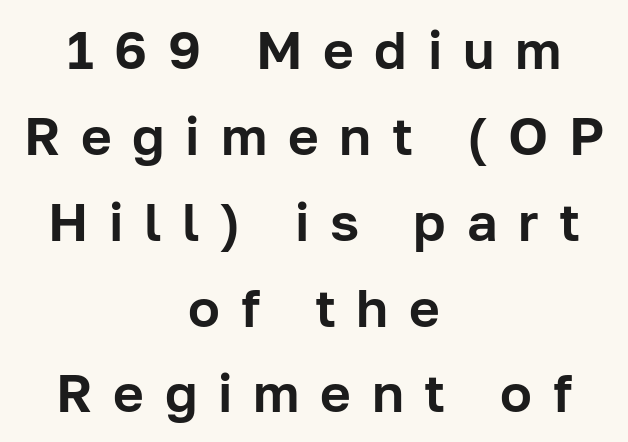
Q: Is the text italic (slanted)? A: No, it is upright.
Q: Is the typeface a serif or a sans-serif typeface? A: Sans-serif.
Q: Is the text underlined? A: No.
Q: How is the paragraph aligned? A: Centered.
Q: Is the spacing between letters normal or unusually wide? A: Unusually wide.
Q: Is the spacing between lines tight, normal or loose? A: Normal.
Q: Width (condensed, normal, or wide)? A: Normal.
Q: Stroke contrast? A: Low.
Q: x-height? A: Medium.
Q: Monospaced? A: No.
